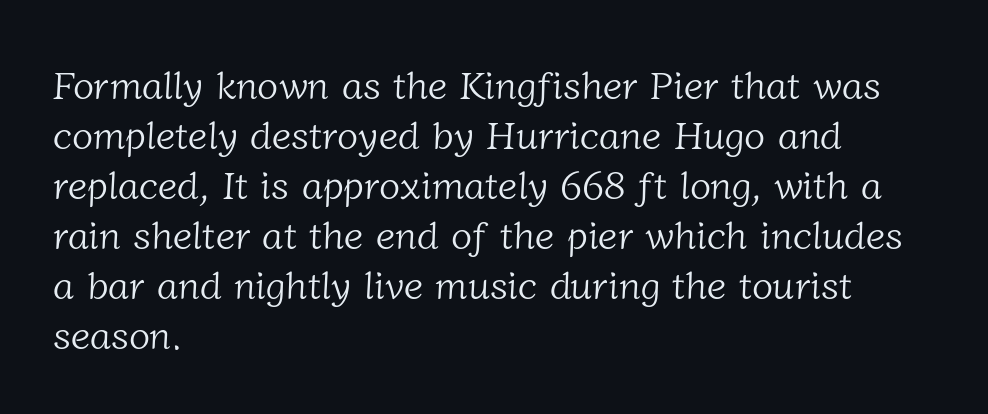
Q: Is the text bold? A: No.
Q: Is the typeface a serif or a sans-serif typeface? A: Serif.
Q: Is the text underlined? A: No.
Q: How is the paragraph aligned? A: Left-aligned.
Q: Is the spacing between letters normal or unusually wide? A: Normal.
Q: Is the spacing between lines tight, normal or loose? A: Normal.
Q: Width (condensed, normal, or wide)? A: Normal.
Q: Stroke contrast? A: Low.
Q: x-height? A: Medium.
Q: Monospaced? A: No.
